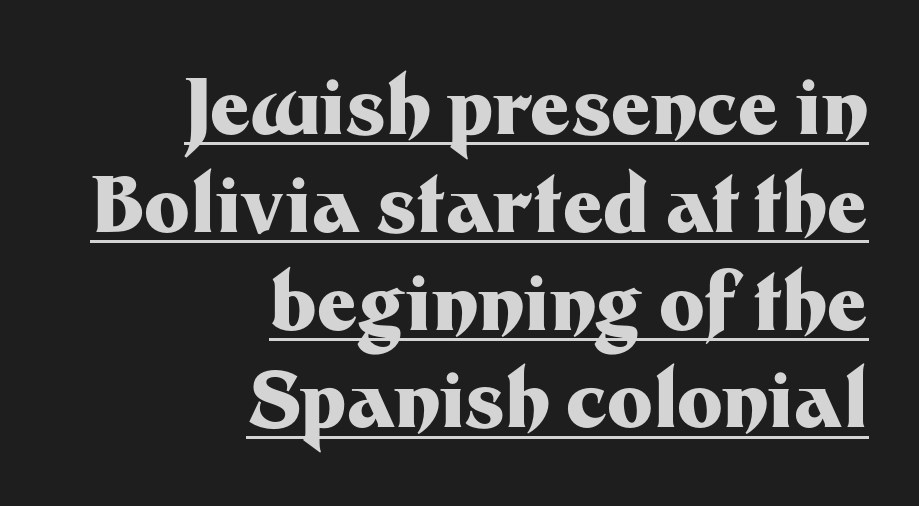
Grotesque or geometric, the face here clearly has no serifs. Baseline-to-baseline distance is the conventional proportion of letter height. Somebody hit Ctrl+U on this one — the words are underlined. Character widths vary here, with narrow letters taking less room than wide ones.
